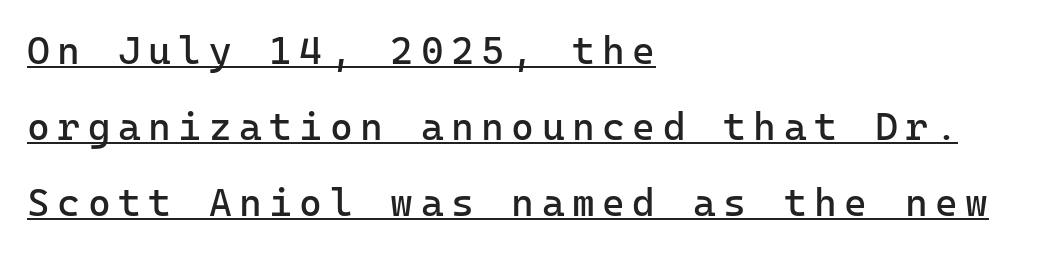
The image shows 39 px regular-weight sans-serif type, upright; set left-aligned, loose line spacing (1.95x), underlined; low stroke contrast and a medium x-height.
